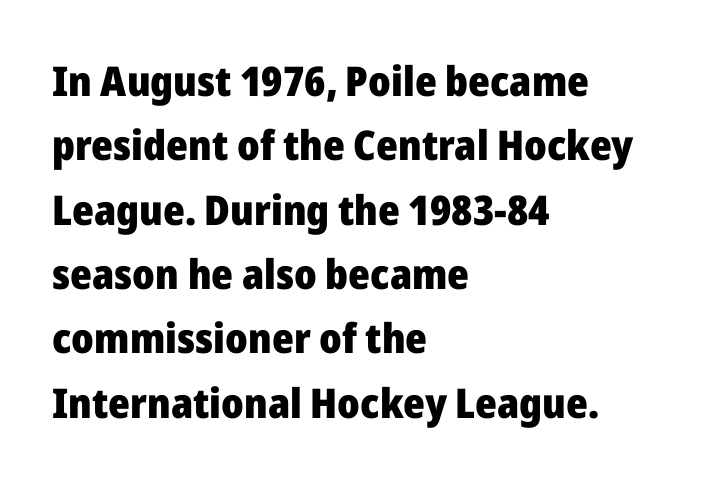
Reading down the column, the eye jumps a familiar distance to each next line. I'd call this a sans setting — the letters go barefoot. Varying glyph widths throughout — classic text-font behaviour. Look at the tracking — it's just the regular setting, nothing added. The font is running at its bold setting.
